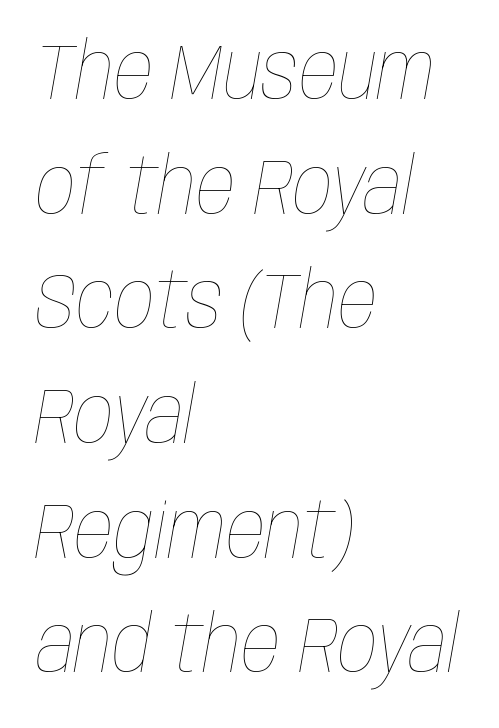
Rendered with sloped, italic letterforms. A classic flush-left, rag-right setting is used for this passage. Vertical stems look standard width or narrower in stroke. Anything drawn beneath the words? Only blank space. Looks like regular typesetting: each glyph gets only the width it needs.
